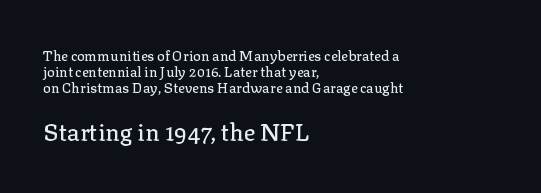
{"italic": "no", "underline": "no", "align": "left", "line_spacing": "tight", "line_spacing_ratio": 1.15, "letter_spacing": "normal", "letter_spacing_em": 0.0, "larger_block": "second", "size_ratio": 1.71, "glyph_px": 24}
